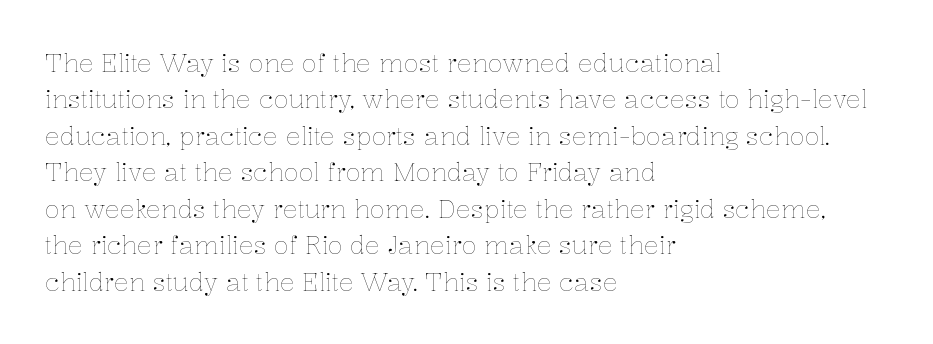
{"italic": "no", "bold": "no", "underline": "no", "align": "left", "line_spacing": "normal", "line_spacing_ratio": 1.46, "letter_spacing": "normal", "letter_spacing_em": 0.0, "glyph_px": 25}
